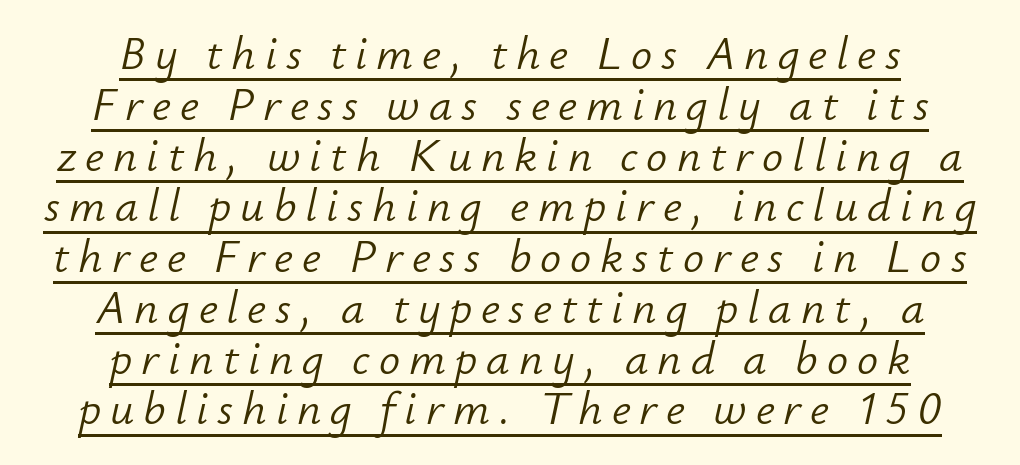
Looks like someone drew a line under every word here. The lettering tilts uniformly, giving the passage an italic look. How would I describe the line gaps? Narrow and economical. Here the designer chose a conventional face with non-uniform glyph widths. Compared with a flush-left layout, this one balances lines on the center instead.
